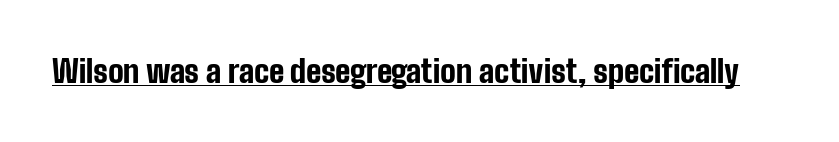
Typographically, this falls in the sans-serif category. The glyphs have the mass of a bold cut. The face used here is proportionally spaced, like ordinary book or web type. The lettering stays uniformly vertical, giving the passage a roman look. Beneath each row of characters lies a ruled line. Default kerning and tracking; the words read as compact shapes.
